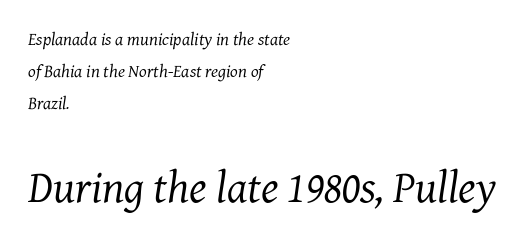
Q: Is the text bold? A: No.
Q: Is the text italic (slanted)? A: Yes, it leans right by about 7 degrees.
Q: Is the typeface a serif or a sans-serif typeface? A: Serif.
Q: Is the text underlined? A: No.
Q: How is the paragraph aligned? A: Left-aligned.
Q: Is the spacing between letters normal or unusually wide? A: Normal.
Q: Which block of text is set in a larger size, the first (top) or the second (bottom)? A: The second (bottom) one.
Q: Width (condensed, normal, or wide)? A: Normal.
Q: Stroke contrast? A: Medium.
Q: x-height? A: Medium.
Q: Monospaced? A: No.
